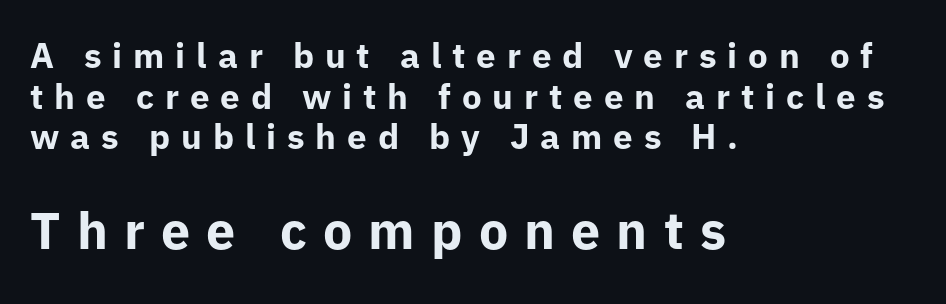
The image shows 52 px bold sans-serif type, upright; set left-aligned, line spacing 1.16x, unusually wide letter spacing (+0.31 em), not underlined; the second (bottom) block is 1.49x larger; low stroke contrast and a medium x-height.
